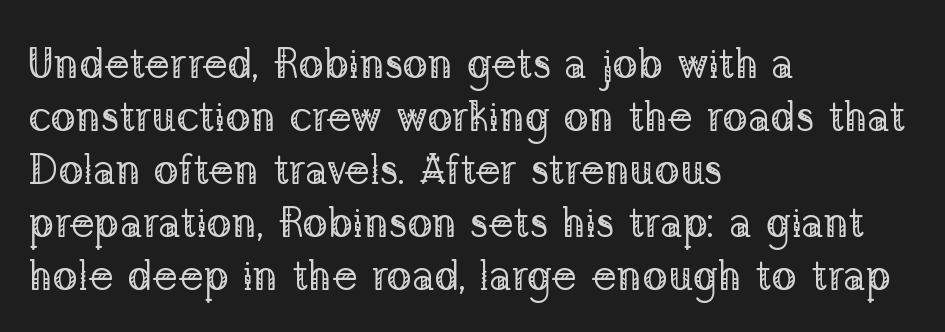
The specimen reads as upright at a glance. Glyph-to-glyph distance matches everyday printed text. Horizontal alignment here is leftward, the default for most running prose. The foot of each line stays bare and open. The passage shown is not bold in any degree. The rendering shows small feet on the letterforms — a serif design.
